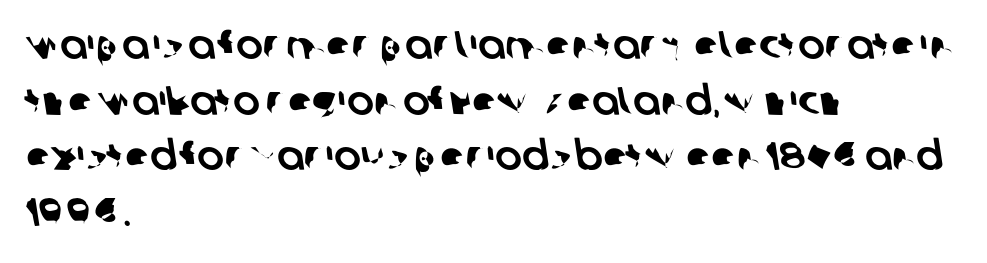
Successive baselines arrive at the customary interval. The text was rendered using a sans face with plain stroke endings. The words here are not underlined. The passage shown has conventional tracking throughout.
